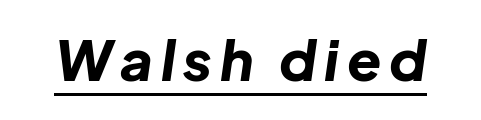
{"italic": "yes", "lean": "right", "slant_degrees": 8, "bold": "yes", "weight": "bold", "width": "normal", "stroke_contrast": "low", "x_height": "medium", "monospaced": "no", "underline": "yes", "glyph_px": 56}
